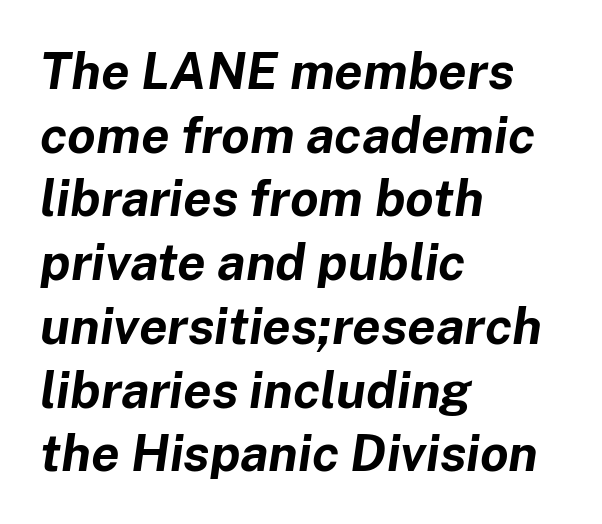
The passage shown stacks its lines at a standard gap. If you drew a ruler down the left edge, every line would touch it. Heft: maximum for text — a bold. The rendering uses natural spacing where letterforms have individual widths.
